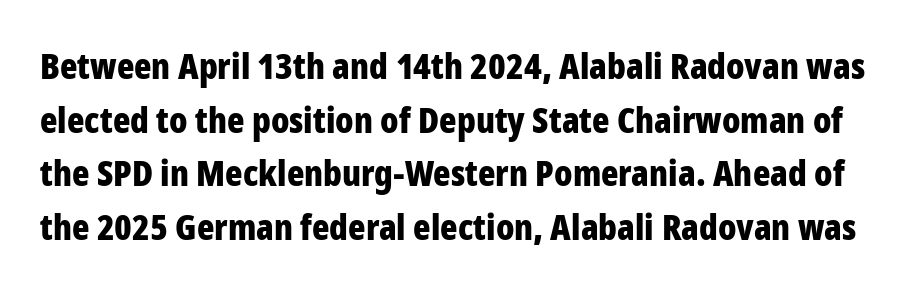
Q: Is the text bold? A: Yes.
Q: Is the text italic (slanted)? A: No, it is upright.
Q: Is the typeface a serif or a sans-serif typeface? A: Sans-serif.
Q: Is the text underlined? A: No.
Q: Is the spacing between letters normal or unusually wide? A: Normal.
Q: Is the spacing between lines tight, normal or loose? A: Normal.
Q: Width (condensed, normal, or wide)? A: Condensed.
Q: Stroke contrast? A: Low.
Q: x-height? A: Medium.
Q: Monospaced? A: No.
